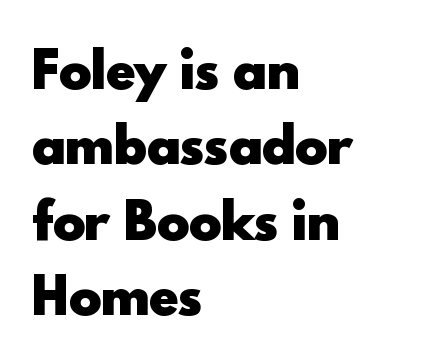
{"serif": "no", "italic": "no", "bold": "yes", "weight": "heavy", "width": "normal", "x_height": "small", "monospaced": "no", "underline": "no", "align": "left", "line_spacing": "normal", "line_spacing_ratio": 1.54, "letter_spacing": "normal", "letter_spacing_em": 0.0, "glyph_px": 49}
